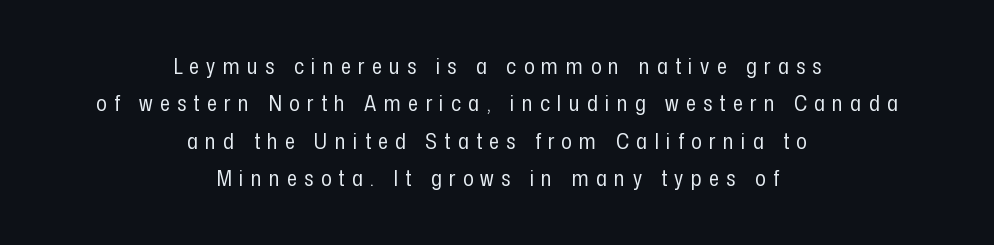
The image shows 22 px text type, upright; set centered, normal line spacing (1.7x), unusually wide letter spacing (+0.33 em), not underlined.
